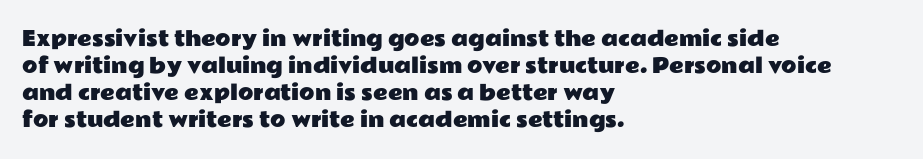
Q: Is the text italic (slanted)? A: No, it is upright.
Q: Is the text underlined? A: No.
Q: How is the paragraph aligned? A: Left-aligned.
Q: Is the spacing between letters normal or unusually wide? A: Normal.
Q: Is the spacing between lines tight, normal or loose? A: Normal.
